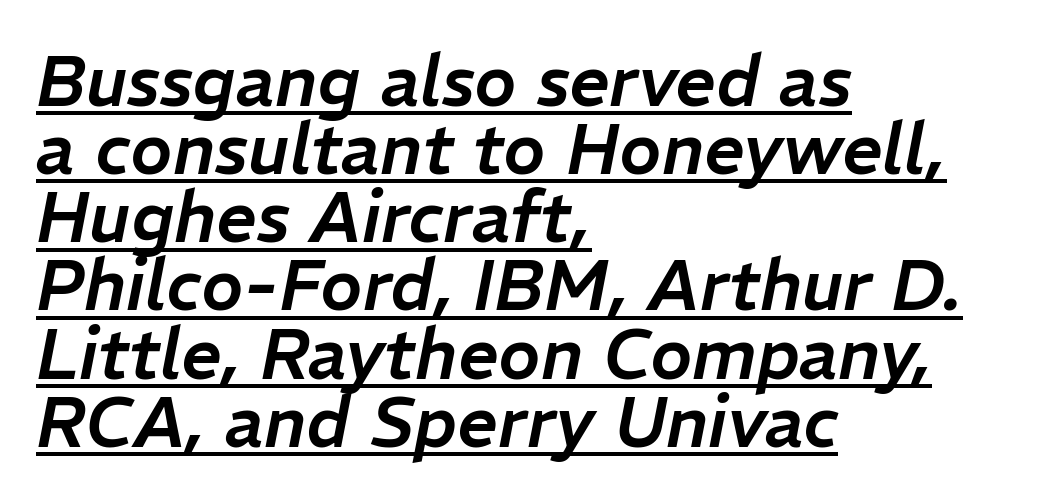
Do the characters align in a grid? No, the font is proportional. Does the leading feel generous? Not at all — it's pinched. The passage is arranged the way most books set body copy — flush left. There's an unmistakable incline to the writing here. Like a heading marked for emphasis, these lines bear an underscore. The gaps between neighbouring characters are ordinary and unremarkable.
